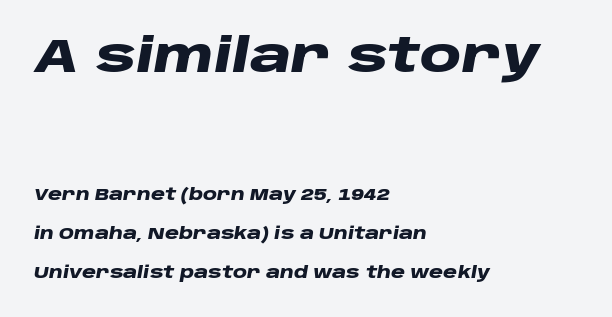
The image shows 47 px heavy, wide type, italic (leaning right); set left-aligned, loose line spacing (2.45x), normal letter spacing, not underlined; the first (top) block is 2.94x larger; low stroke contrast and a large x-height.
